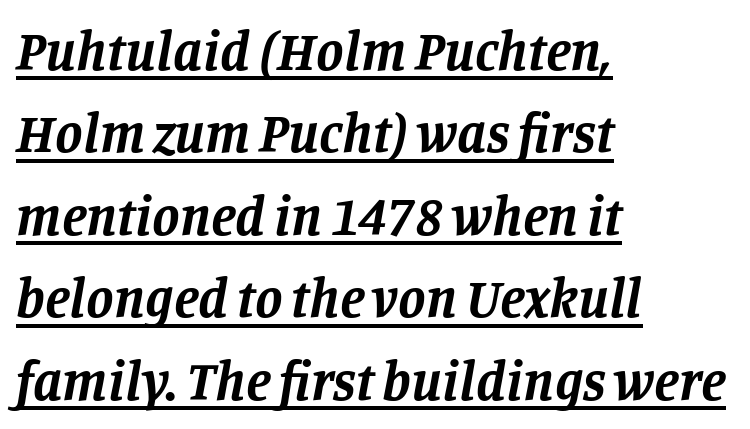
{"serif": "yes", "italic": "yes", "lean": "right", "slant_degrees": 11, "bold": "yes", "weight": "bold", "width": "normal", "stroke_contrast": "low", "x_height": "large", "monospaced": "no", "underline": "yes", "align": "left", "line_spacing": "normal", "line_spacing_ratio": 1.5, "letter_spacing": "normal", "letter_spacing_em": 0.0, "glyph_px": 55}
